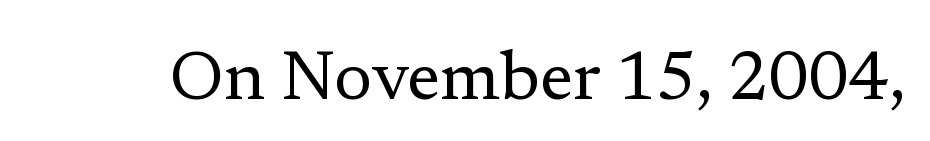
{"serif": "yes", "italic": "no", "bold": "no", "weight": "regular", "width": "normal", "stroke_contrast": "low", "x_height": "medium", "monospaced": "no", "underline": "no", "letter_spacing": "normal", "letter_spacing_em": 0.0, "glyph_px": 69}
